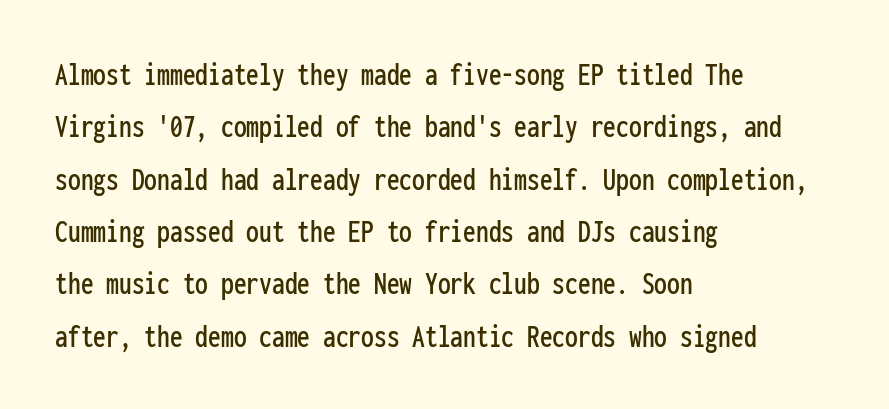
The image shows 34 px condensed sans-serif type, upright, monospaced; set left-aligned, normal line spacing (1.54x), normal letter spacing, not underlined; low stroke contrast and a medium x-height.
